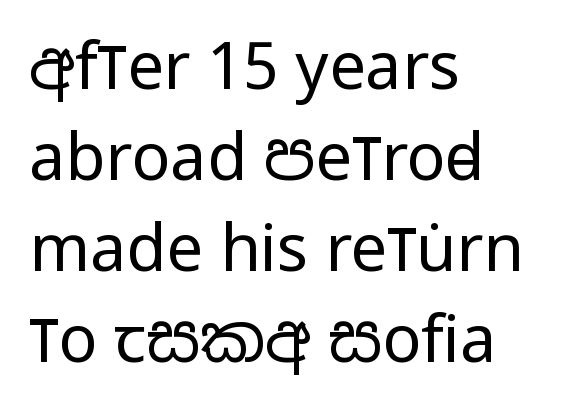
{"serif": "no", "italic": "no", "bold": "no", "weight": "regular", "width": "condensed", "stroke_contrast": "low", "x_height": "large", "monospaced": "no", "underline": "no", "align": "left", "line_spacing": "normal", "line_spacing_ratio": 1.4, "letter_spacing": "normal", "letter_spacing_em": 0.0, "glyph_px": 65}
